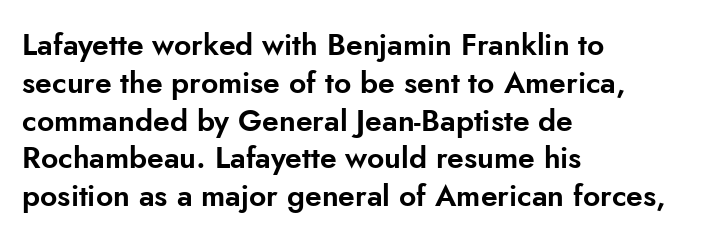
The image shows 30 px sans-serif type, upright; set left-aligned, normal line spacing (1.26x), normal letter spacing, not underlined; low stroke contrast and a small x-height.
